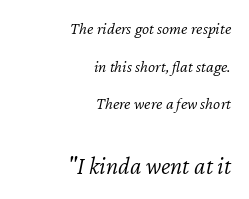
The baseline area is clear. The line-height multiplier appears high, well above default. The rendering anchors every line to the right-hand side. Italic? Definitely — the glyphs are oblique.
